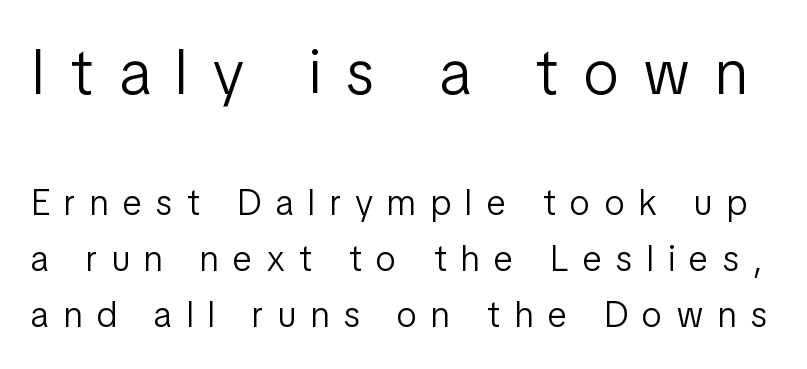
The letters advance in unequal steps, a hallmark of proportional type. Is the letter spacing exaggerated? Yes — the characters are pushed far apart. Every stem runs plumb, perpendicular to the baseline. Students, observe: this is what conventionally led text looks like. The designer gave the opening block more size than the closing block. Plain, unruled lines of type.
